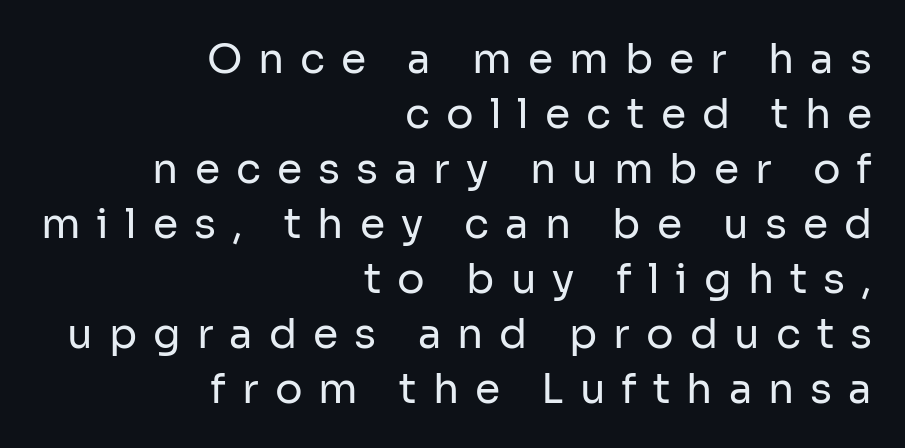
The image shows 41 px regular-weight sans-serif type, upright; set right-aligned, normal line spacing (1.34x), unusually wide letter spacing (+0.39 em), not underlined; low stroke contrast and a medium x-height.
